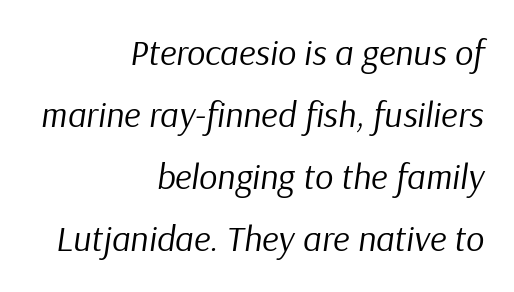
Q: Is the text bold? A: No.
Q: Is the text italic (slanted)? A: Yes, it leans right by about 9 degrees.
Q: Is the text underlined? A: No.
Q: How is the paragraph aligned? A: Right-aligned.
Q: Is the spacing between letters normal or unusually wide? A: Normal.
Q: Width (condensed, normal, or wide)? A: Normal.
Q: Stroke contrast? A: Low.
Q: x-height? A: Medium.
Q: Monospaced? A: No.
